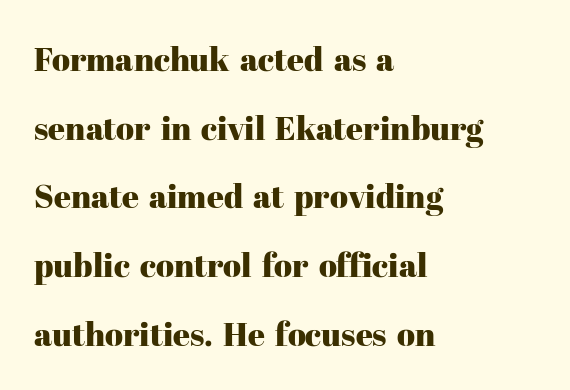
{"serif": "yes", "italic": "no", "width": "normal", "stroke_contrast": "high", "x_height": "medium", "monospaced": "no", "underline": "no", "align": "left", "line_spacing": "loose", "line_spacing_ratio": 2.08, "letter_spacing": "normal", "letter_spacing_em": 0.0, "glyph_px": 33}
